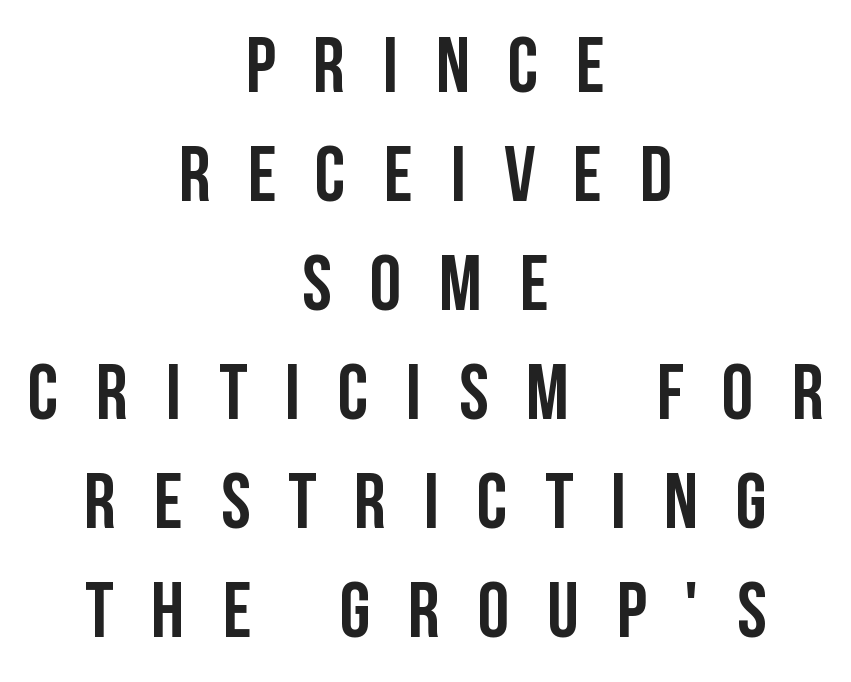
{"serif": "no", "italic": "no", "width": "condensed", "stroke_contrast": "low", "x_height": "large", "monospaced": "no", "underline": "no", "align": "center", "line_spacing": "normal", "line_spacing_ratio": 1.38, "letter_spacing": "wide", "letter_spacing_em": 0.48, "glyph_px": 79}
